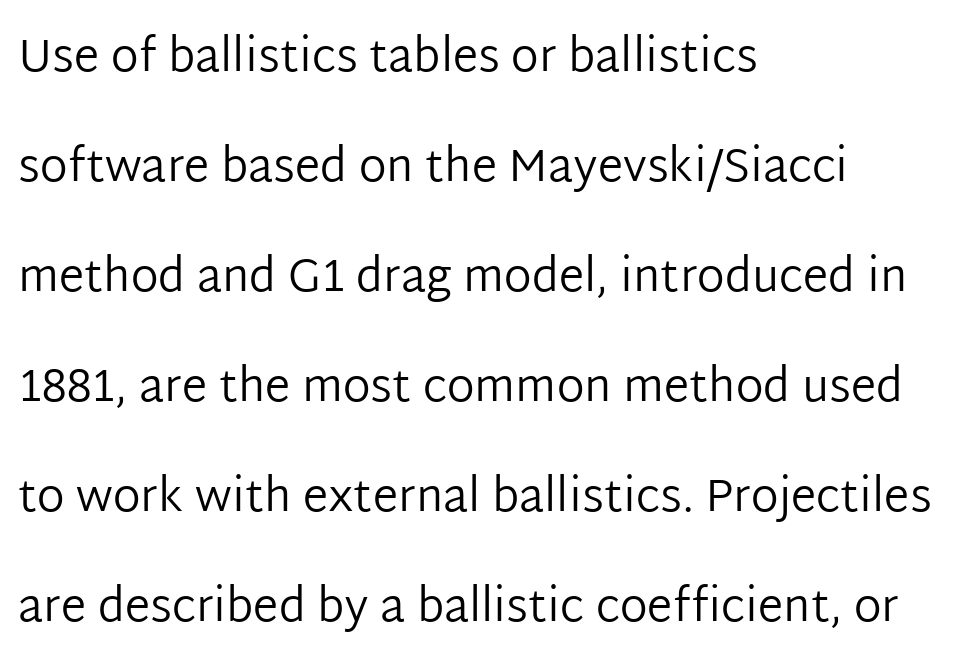
Q: Is the text bold? A: No.
Q: Is the text italic (slanted)? A: No, it is upright.
Q: Is the typeface a serif or a sans-serif typeface? A: Sans-serif.
Q: Is the text underlined? A: No.
Q: How is the paragraph aligned? A: Left-aligned.
Q: Is the spacing between letters normal or unusually wide? A: Normal.
Q: Is the spacing between lines tight, normal or loose? A: Loose.
Q: Width (condensed, normal, or wide)? A: Normal.
Q: Stroke contrast? A: Low.
Q: x-height? A: Medium.
Q: Monospaced? A: No.
